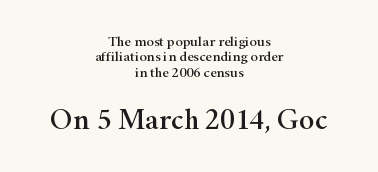
Alignment: centered. Letter spacing: default. Type without underlining. Regarding serifs, this sample has them.
